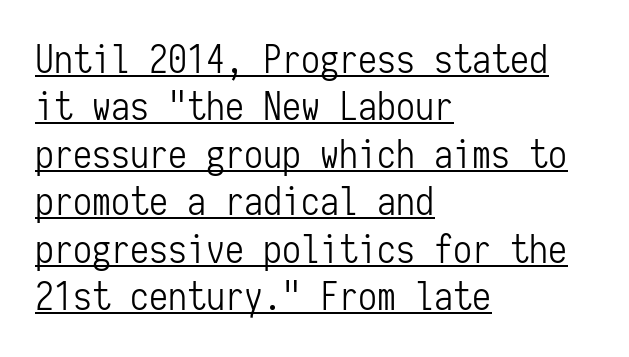
The image shows 38 px light, condensed sans-serif type, upright, monospaced; set left-aligned, normal line spacing (1.25x), normal letter spacing, underlined; low stroke contrast and a medium x-height.
